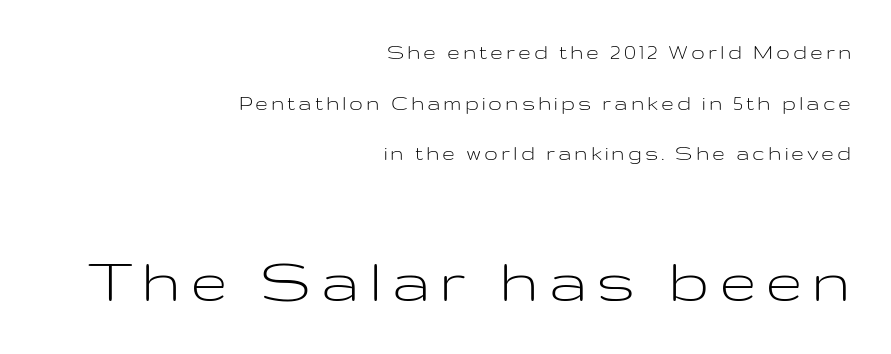
{"serif": "no", "italic": "no", "bold": "no", "weight": "light", "width": "wide", "stroke_contrast": "low", "x_height": "medium", "monospaced": "no", "underline": "no", "align": "right", "line_spacing": "loose", "line_spacing_ratio": 2.2, "larger_block": "second", "size_ratio": 2.96, "glyph_px": 68}
